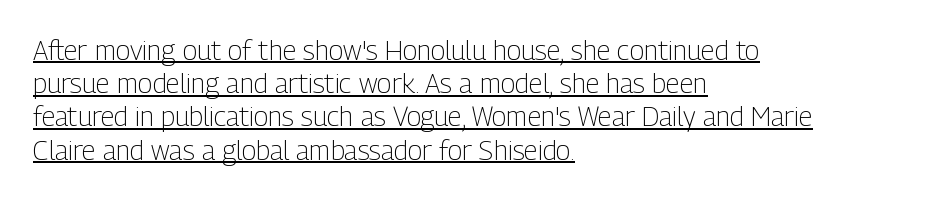
The image shows 27 px text type, upright; set left-aligned, line spacing 1.23x, normal letter spacing, underlined.
